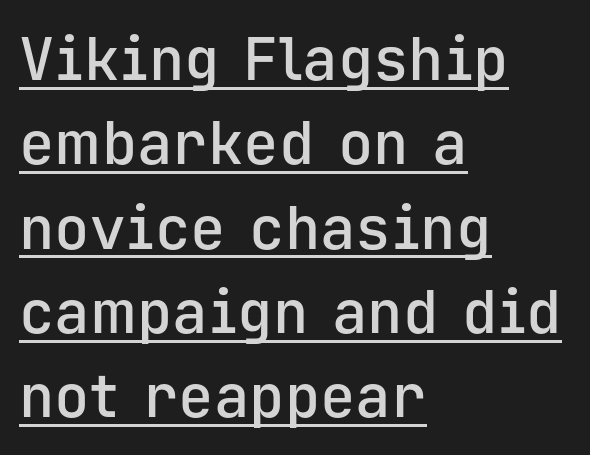
Q: Is the text bold? A: Semi-bold.
Q: Is the text italic (slanted)? A: No, it is upright.
Q: Is the typeface a serif or a sans-serif typeface? A: Sans-serif.
Q: Is the text underlined? A: Yes.
Q: How is the paragraph aligned? A: Left-aligned.
Q: Is the spacing between letters normal or unusually wide? A: Normal.
Q: Is the spacing between lines tight, normal or loose? A: Normal.
Q: Width (condensed, normal, or wide)? A: Normal.
Q: Stroke contrast? A: Low.
Q: x-height? A: Medium.
Q: Monospaced? A: Yes.
